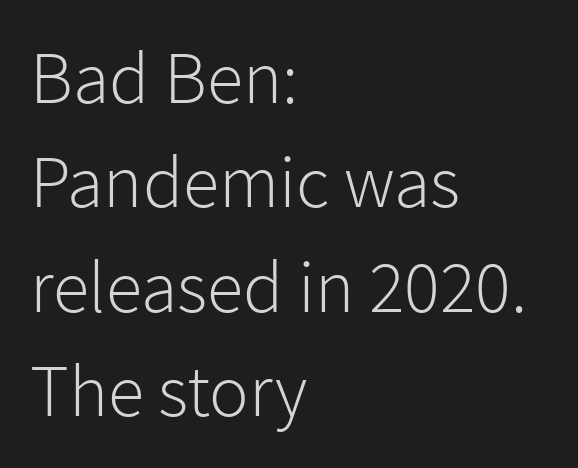
Each stroke keeps to a modest, everyday thickness or less. This is sans-serif lettering, the kind often seen on screens and signage. Each letter keeps its own natural width here, so spacing adapts to shape. The rows are spaced the way most documents space them. The baseline area is clear. Which margin do the lines hug? The left one — the right edge is uneven.
